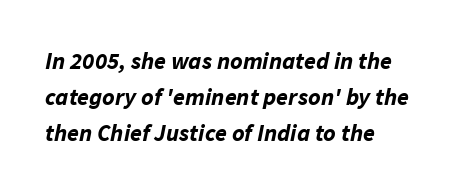
The image shows 24 px bold type, italic (leaning right); set left-aligned, normal line spacing (1.51x), normal letter spacing, not underlined.
